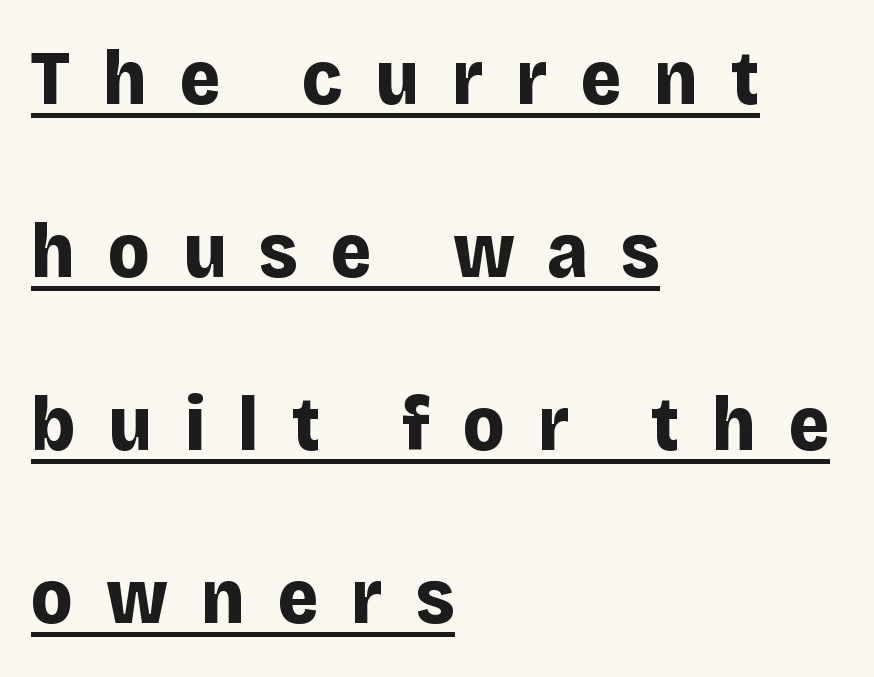
The image shows 78 px bold sans-serif type, upright; set left-aligned, loose line spacing (2.22x), unusually wide letter spacing (+0.42 em), underlined; low stroke contrast and a large x-height.
